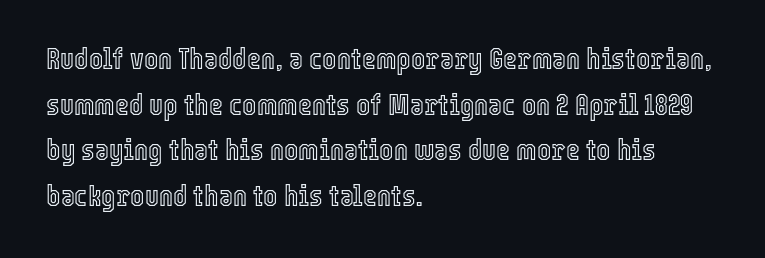
{"italic": "no", "width": "condensed", "x_height": "medium", "monospaced": "no", "underline": "no", "align": "left", "line_spacing": "normal", "line_spacing_ratio": 1.52, "letter_spacing": "normal", "letter_spacing_em": 0.0, "glyph_px": 30}
